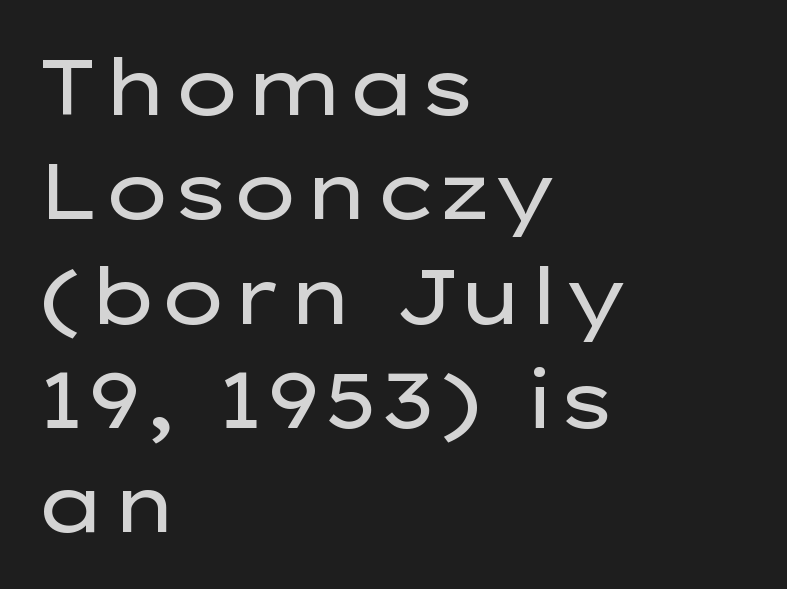
Q: Is the text bold? A: No.
Q: Is the text italic (slanted)? A: No, it is upright.
Q: Is the typeface a serif or a sans-serif typeface? A: Sans-serif.
Q: Is the text underlined? A: No.
Q: How is the paragraph aligned? A: Left-aligned.
Q: Is the spacing between letters normal or unusually wide? A: Normal.
Q: Is the spacing between lines tight, normal or loose? A: Normal.
Q: Width (condensed, normal, or wide)? A: Wide.
Q: Stroke contrast? A: Low.
Q: x-height? A: Medium.
Q: Monospaced? A: No.
